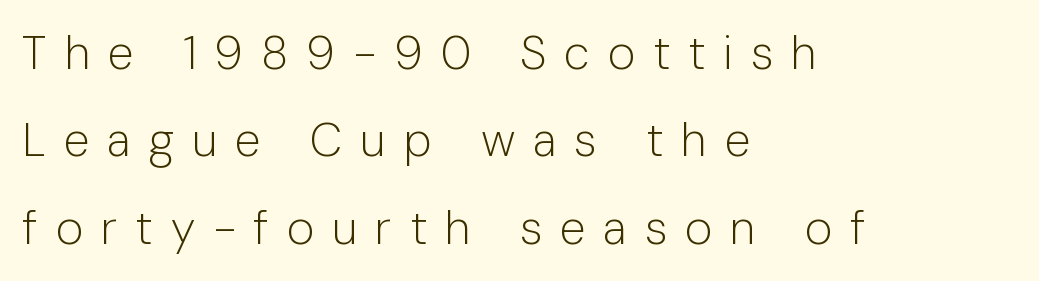
The image shows 47 px light sans-serif type, upright; set left-aligned, line spacing 1.86x, unusually wide letter spacing (+0.38 em), not underlined; low stroke contrast and a medium x-height.
